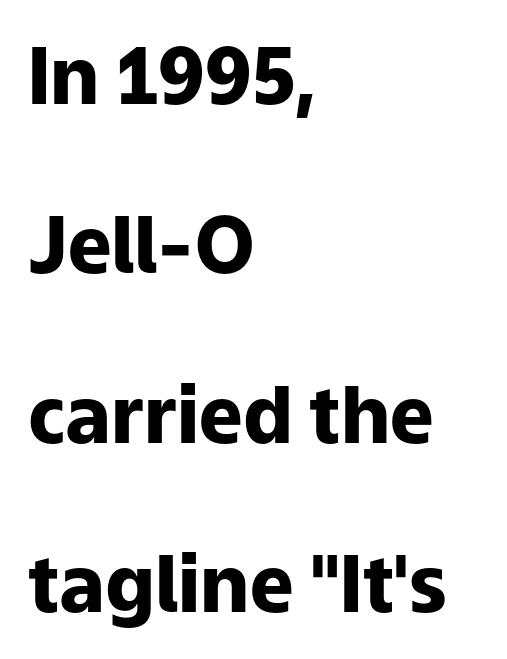
Widely set lines give the paragraph a tall, airy silhouette. Spacing verdict: proportional, widths tailored to each character. Grotesque or geometric, the face here clearly has no serifs. Notice how the passage keeps a crisp vertical edge on the left only. No word sits above an underline. The passage shown has conventional tracking throughout.
